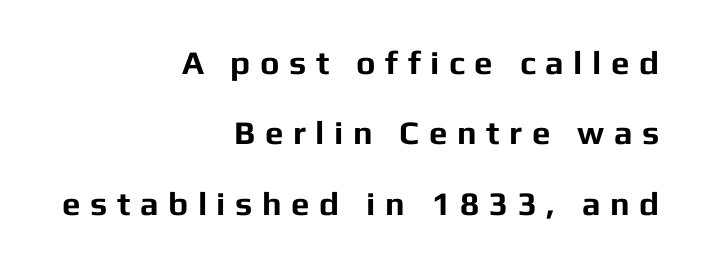
The leading is generous, giving the passage an open texture. Notice how thick the strokes are: this is what a full bold looks like. The zone under the glyphs is completely vacant. The horizontal fit of the characters is loose and conspicuously gappy.
